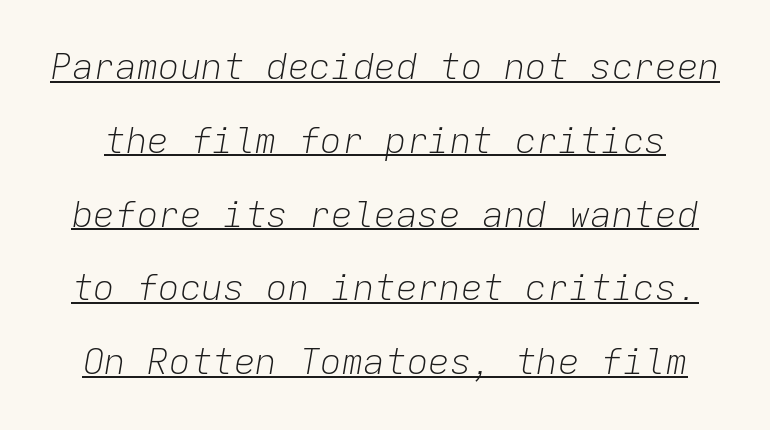
Honestly, the letter spacing is just normal — you wouldn't notice it. Fixed-width glyphs throughout — classic coding-font behaviour. Somebody hit Ctrl+U on this one — the words are underlined. Line spacing here is loose. This is not heavy type; no bold has been used. Rendered with sloped, italic letterforms.
